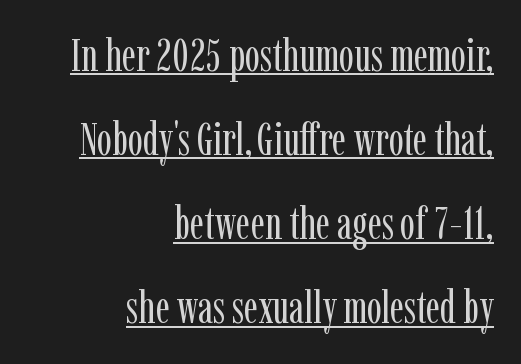
The image shows 45 px regular-weight, condensed serif type, upright; set right-aligned, line spacing 1.87x, normal letter spacing, underlined; low stroke contrast and a medium x-height.
